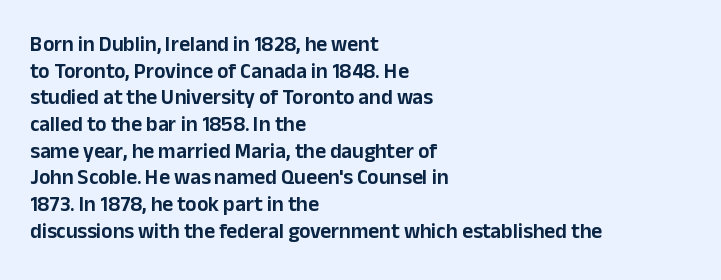
{"italic": "no", "underline": "no", "align": "left", "line_spacing": "normal", "line_spacing_ratio": 1.27, "letter_spacing": "normal", "letter_spacing_em": 0.0, "glyph_px": 21}
